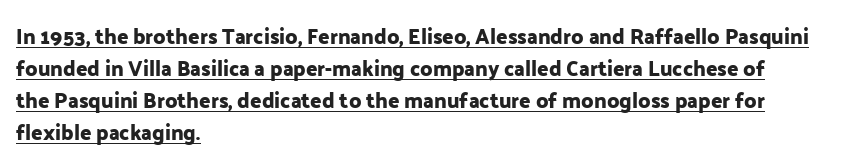
Normally led — the rows are evenly, conventionally spaced. Left-aligned paragraph, ragged on the right. This sample carries an underscore along the baseline area. Quick note: not italic, upright.
